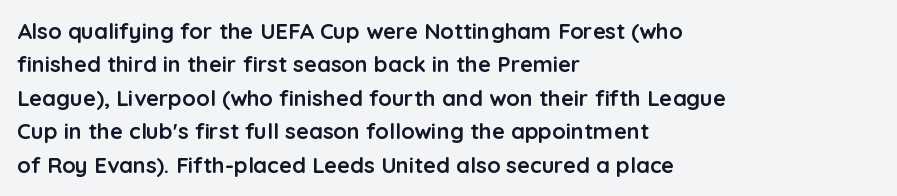
The strip under each line holds only bare page. Between one letter and the next there's only the usual sliver of space. Is there any slant? The stems are plumb. Plenty of ink on the page — the face is bold. Leading matches the norm, producing a regular column.
